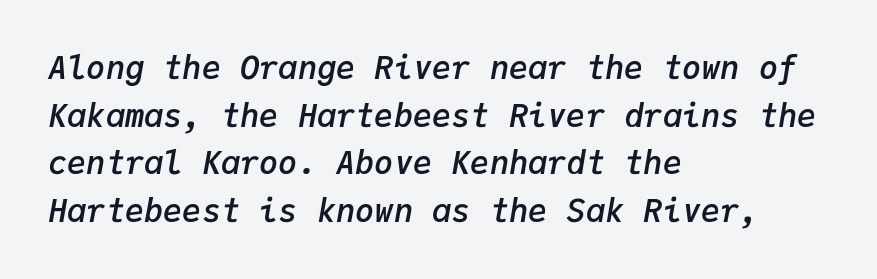
The image shows 32 px semibold type, italic (leaning right), monospaced; set left-aligned, normal line spacing (1.49x), normal letter spacing, not underlined; low stroke contrast and a medium x-height.
